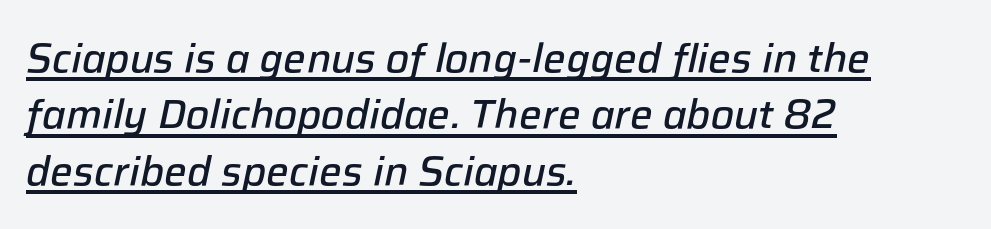
Q: Is the text bold? A: Semi-bold.
Q: Is the text italic (slanted)? A: Yes, it leans right by about 12 degrees.
Q: Is the text underlined? A: Yes.
Q: How is the paragraph aligned? A: Left-aligned.
Q: Is the spacing between letters normal or unusually wide? A: Normal.
Q: Is the spacing between lines tight, normal or loose? A: Normal.
Q: Width (condensed, normal, or wide)? A: Normal.
Q: Stroke contrast? A: Low.
Q: x-height? A: Medium.
Q: Monospaced? A: No.
